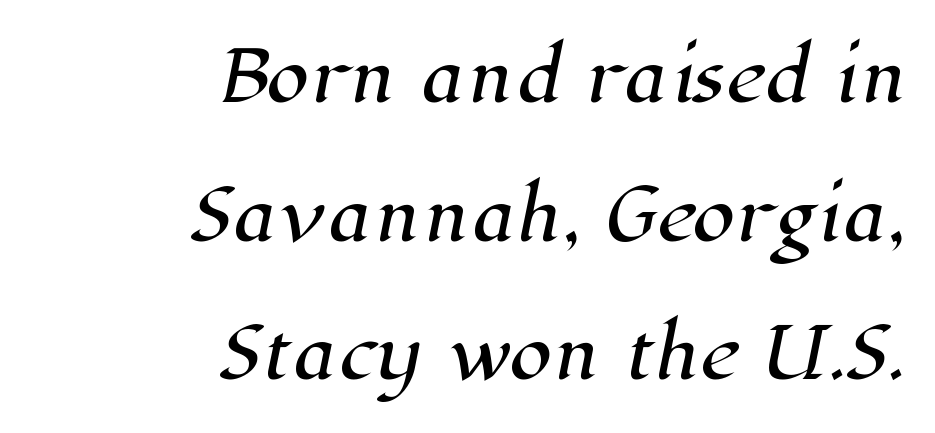
{"serif": "yes", "width": "normal", "stroke_contrast": "high", "x_height": "medium", "monospaced": "no", "underline": "no", "align": "right", "line_spacing": "loose", "line_spacing_ratio": 2.01, "letter_spacing": "normal", "letter_spacing_em": 0.0, "glyph_px": 69}
